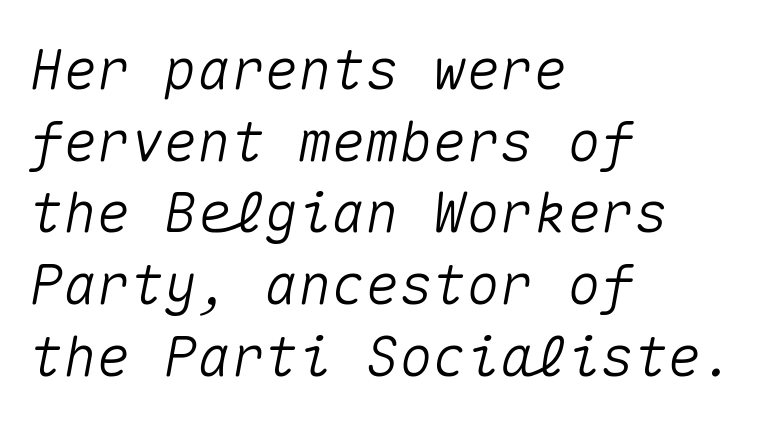
Q: Is the text italic (slanted)? A: Yes, it leans right by about 10 degrees.
Q: Is the text underlined? A: No.
Q: How is the paragraph aligned? A: Left-aligned.
Q: Is the spacing between letters normal or unusually wide? A: Normal.
Q: Is the spacing between lines tight, normal or loose? A: Normal.
Q: Width (condensed, normal, or wide)? A: Normal.
Q: Stroke contrast? A: Medium.
Q: x-height? A: Medium.
Q: Monospaced? A: Yes.
